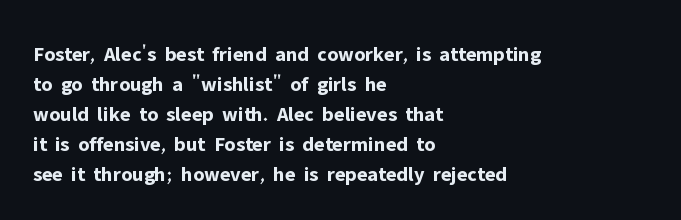
The image shows 21 px bold type, upright; set left-aligned, normal line spacing (1.43x), normal letter spacing, not underlined.
